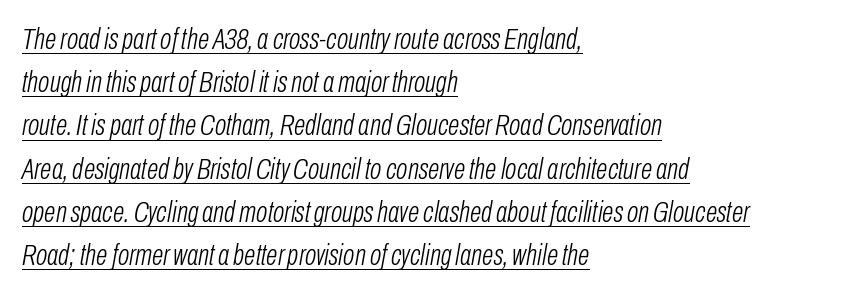
The image shows 30 px light, condensed type, italic (leaning right); set left-aligned, normal line spacing (1.44x), normal letter spacing, underlined; low stroke contrast and a medium x-height.
